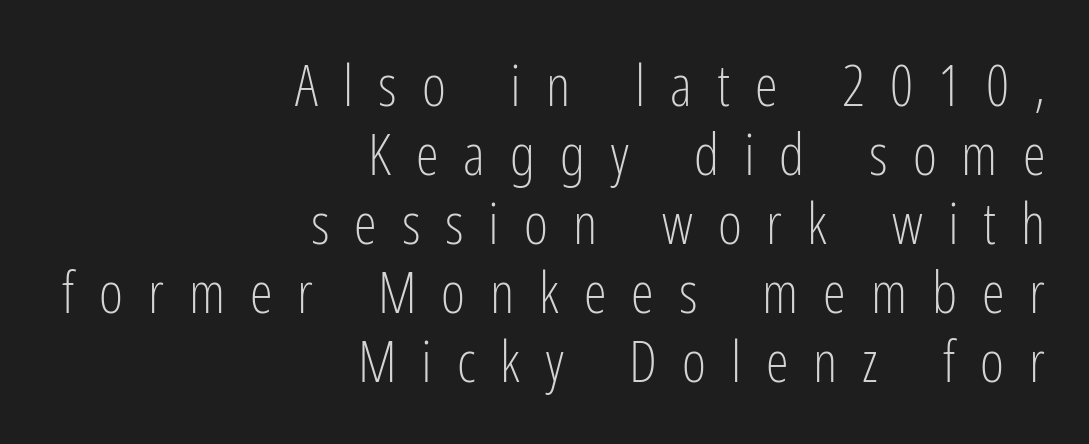
Q: Is the text bold? A: No.
Q: Is the text italic (slanted)? A: No, it is upright.
Q: Is the typeface a serif or a sans-serif typeface? A: Sans-serif.
Q: Is the text underlined? A: No.
Q: How is the paragraph aligned? A: Right-aligned.
Q: Is the spacing between letters normal or unusually wide? A: Unusually wide.
Q: Width (condensed, normal, or wide)? A: Condensed.
Q: Stroke contrast? A: Low.
Q: x-height? A: Medium.
Q: Monospaced? A: No.
